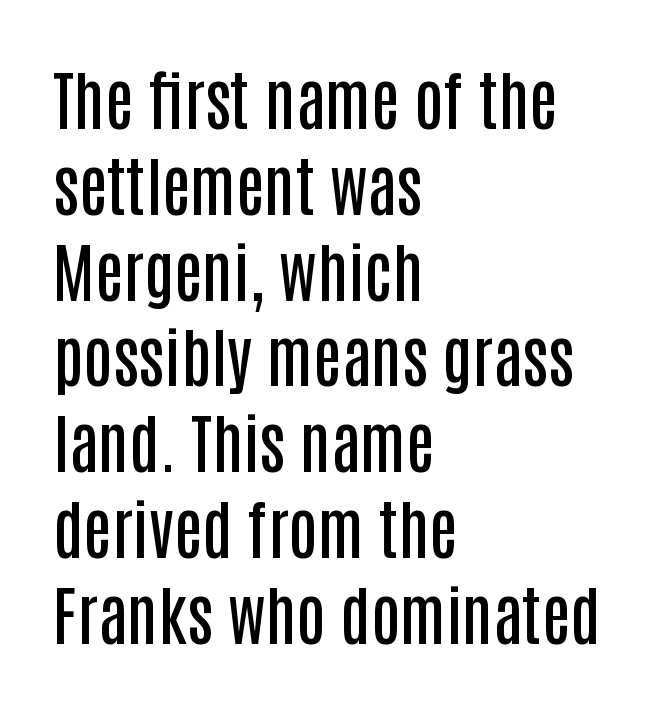
Q: Is the text bold? A: Semi-bold.
Q: Is the text italic (slanted)? A: No, it is upright.
Q: Is the typeface a serif or a sans-serif typeface? A: Sans-serif.
Q: Is the text underlined? A: No.
Q: How is the paragraph aligned? A: Left-aligned.
Q: Is the spacing between letters normal or unusually wide? A: Normal.
Q: Is the spacing between lines tight, normal or loose? A: Normal.
Q: Width (condensed, normal, or wide)? A: Condensed.
Q: Stroke contrast? A: Low.
Q: x-height? A: Large.
Q: Monospaced? A: No.
